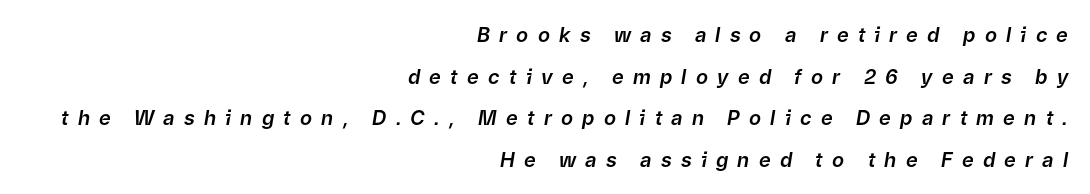
{"italic": "yes", "lean": "right", "slant_degrees": 9, "underline": "no", "align": "right", "line_spacing": "loose", "line_spacing_ratio": 2.08, "letter_spacing": "wide", "letter_spacing_em": 0.46, "glyph_px": 20}
